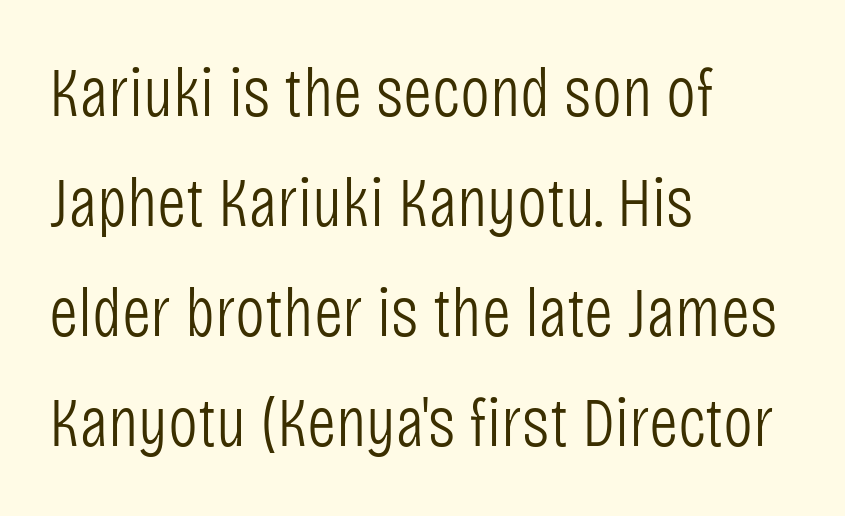
{"serif": "no", "italic": "no", "bold": "no", "weight": "light", "width": "condensed", "stroke_contrast": "low", "x_height": "large", "monospaced": "no", "underline": "no", "align": "left", "line_spacing": "normal", "line_spacing_ratio": 1.55, "letter_spacing": "normal", "letter_spacing_em": 0.0, "glyph_px": 71}
